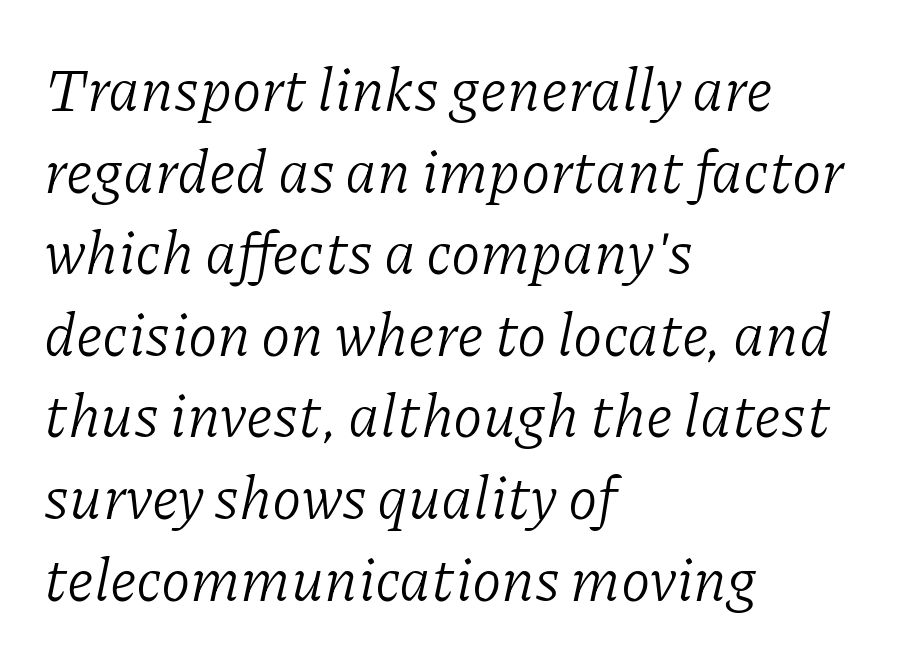
The horizontal fit of the characters is conventional and even. Leftover space on each line is placed entirely after the last word. You could not count columns in this text — the font is proportionally spaced. Weight class: somewhere from thin through regular. Letterform terminals end in serifs throughout the passage. A bare baseline throughout the passage.
